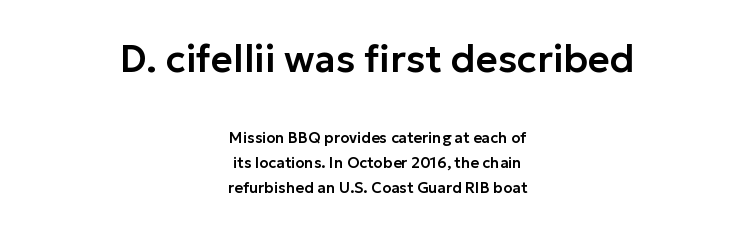
Q: Is the text italic (slanted)? A: No, it is upright.
Q: Is the typeface a serif or a sans-serif typeface? A: Sans-serif.
Q: Is the text underlined? A: No.
Q: How is the paragraph aligned? A: Centered.
Q: Is the spacing between letters normal or unusually wide? A: Normal.
Q: Is the spacing between lines tight, normal or loose? A: Normal.
Q: Which block of text is set in a larger size, the first (top) or the second (bottom)? A: The first (top) one.
Q: Width (condensed, normal, or wide)? A: Normal.
Q: Stroke contrast? A: Low.
Q: x-height? A: Medium.
Q: Monospaced? A: No.
